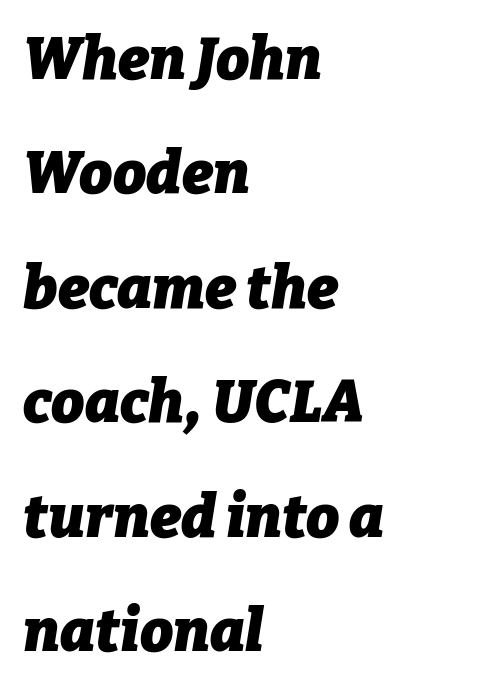
Regarding leading, the lines here are spaced well apart. Tracking here is standard; glyphs follow each other at the usual distance. Pretty heavy lettering here — definitely bold. Think of a printed novel: that variable character pitch is what you see here. The setting favours the left margin, as ordinary paragraphs usually do. Letters rest on an invisible, unmarked baseline.
